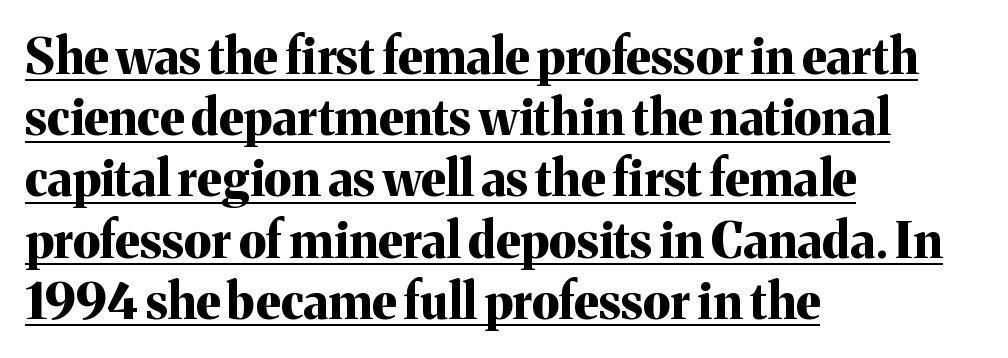
Q: Is the text bold? A: Yes.
Q: Is the text italic (slanted)? A: No, it is upright.
Q: Is the typeface a serif or a sans-serif typeface? A: Serif.
Q: Is the text underlined? A: Yes.
Q: How is the paragraph aligned? A: Left-aligned.
Q: Is the spacing between letters normal or unusually wide? A: Normal.
Q: Is the spacing between lines tight, normal or loose? A: Normal.
Q: Width (condensed, normal, or wide)? A: Normal.
Q: Stroke contrast? A: Medium.
Q: x-height? A: Medium.
Q: Monospaced? A: No.
